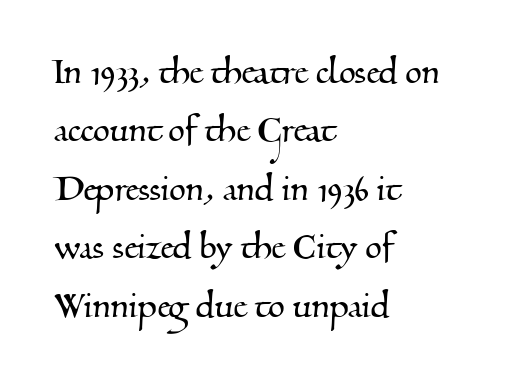
{"serif": "yes", "width": "normal", "stroke_contrast": "medium", "x_height": "small", "monospaced": "no", "underline": "no", "align": "left", "line_spacing": "normal", "line_spacing_ratio": 1.36, "letter_spacing": "normal", "letter_spacing_em": 0.0, "glyph_px": 43}
